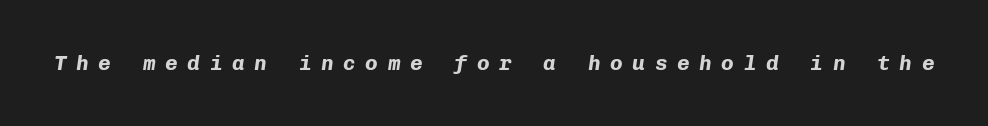
Q: Is the text bold? A: Yes.
Q: Is the text italic (slanted)? A: Yes, it leans right by about 8 degrees.
Q: Is the text underlined? A: No.
Q: Is the spacing between letters normal or unusually wide? A: Unusually wide.
